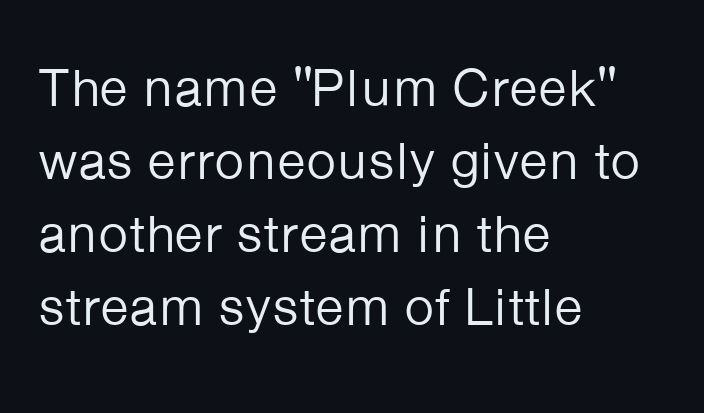
Q: Is the text bold? A: No.
Q: Is the text italic (slanted)? A: No, it is upright.
Q: Is the typeface a serif or a sans-serif typeface? A: Sans-serif.
Q: Is the text underlined? A: No.
Q: How is the paragraph aligned? A: Left-aligned.
Q: Is the spacing between letters normal or unusually wide? A: Normal.
Q: Is the spacing between lines tight, normal or loose? A: Normal.
Q: Width (condensed, normal, or wide)? A: Normal.
Q: Stroke contrast? A: Low.
Q: x-height? A: Medium.
Q: Monospaced? A: No.
